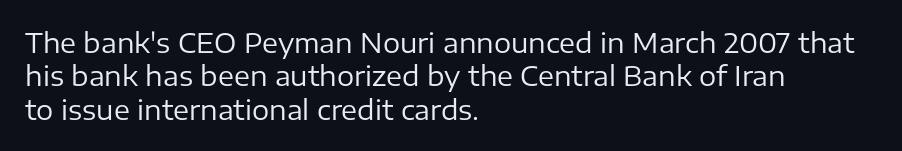
Q: Is the text bold? A: No.
Q: Is the text italic (slanted)? A: No, it is upright.
Q: Is the text underlined? A: No.
Q: How is the paragraph aligned? A: Left-aligned.
Q: Is the spacing between letters normal or unusually wide? A: Normal.
